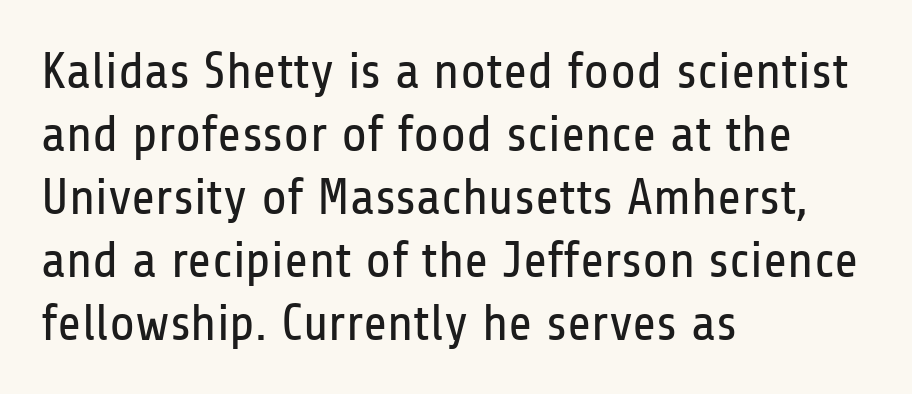
Q: Is the text bold? A: No.
Q: Is the text italic (slanted)? A: No, it is upright.
Q: Is the typeface a serif or a sans-serif typeface? A: Sans-serif.
Q: Is the text underlined? A: No.
Q: How is the paragraph aligned? A: Left-aligned.
Q: Is the spacing between letters normal or unusually wide? A: Normal.
Q: Width (condensed, normal, or wide)? A: Condensed.
Q: Stroke contrast? A: Low.
Q: x-height? A: Medium.
Q: Monospaced? A: No.
